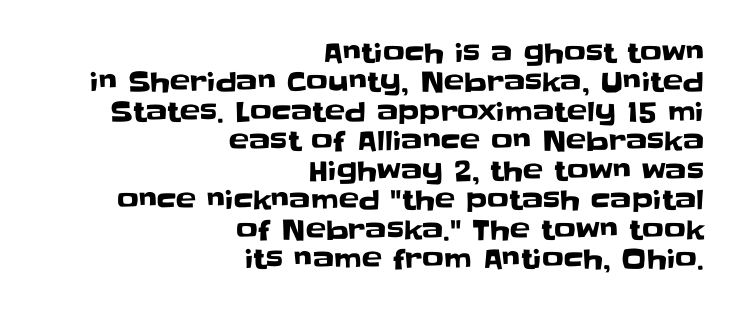
Check under the words: just untouched page. Is the letter spacing exaggerated? No — it looks like the ordinary default. No italicization has been applied; the sample stays upright. The block of text is dense from top to bottom, with scant space between rows. The ragged edge is on the left, which tells us the setting is flush right.
